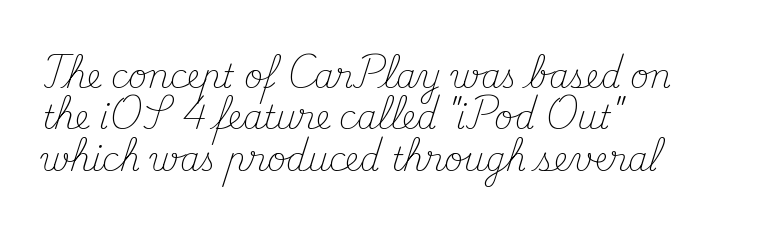
{"serif": "yes", "bold": "no", "weight": "light", "width": "normal", "stroke_contrast": "medium", "x_height": "small", "monospaced": "no", "underline": "no", "align": "left", "line_spacing": "normal", "line_spacing_ratio": 1.29, "letter_spacing": "normal", "letter_spacing_em": 0.0, "glyph_px": 32}
